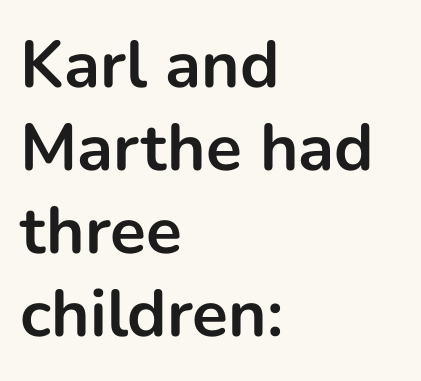
{"serif": "no", "italic": "no", "bold": "yes", "weight": "bold", "width": "normal", "stroke_contrast": "low", "x_height": "medium", "monospaced": "no", "underline": "no", "align": "left", "line_spacing": "normal", "line_spacing_ratio": 1.26, "letter_spacing": "normal", "letter_spacing_em": 0.0, "glyph_px": 66}
